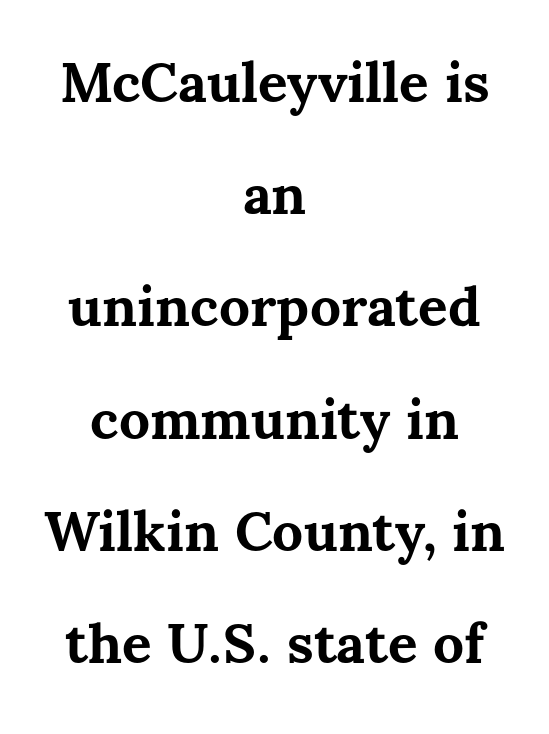
Q: Is the text bold? A: Yes.
Q: Is the text italic (slanted)? A: No, it is upright.
Q: Is the text underlined? A: No.
Q: How is the paragraph aligned? A: Centered.
Q: Is the spacing between letters normal or unusually wide? A: Normal.
Q: Is the spacing between lines tight, normal or loose? A: Loose.
Q: Width (condensed, normal, or wide)? A: Normal.
Q: Stroke contrast? A: Medium.
Q: x-height? A: Medium.
Q: Monospaced? A: No.
